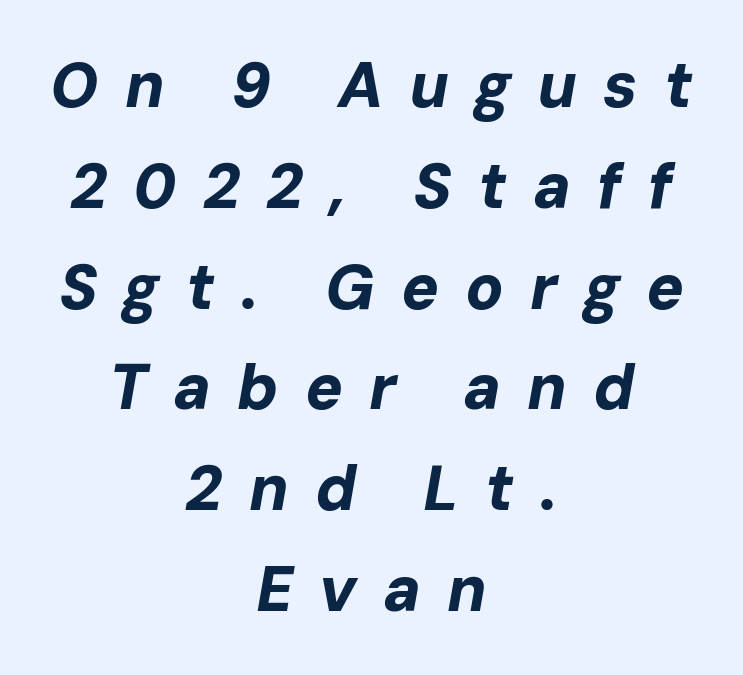
{"italic": "yes", "lean": "right", "slant_degrees": 10, "bold": "yes", "weight": "bold", "width": "normal", "stroke_contrast": "low", "x_height": "medium", "monospaced": "no", "underline": "no", "align": "center", "line_spacing": "normal", "line_spacing_ratio": 1.6, "letter_spacing": "wide", "letter_spacing_em": 0.41, "glyph_px": 63}
